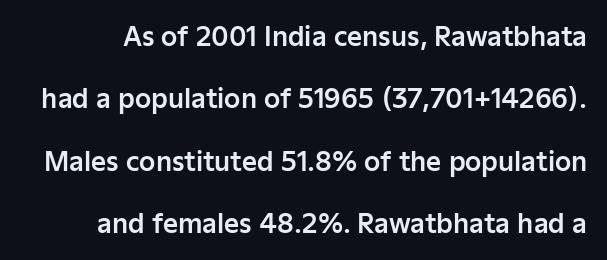
The image shows 26 px text type, upright; set loose line spacing (2.4x), normal letter spacing, not underlined.
